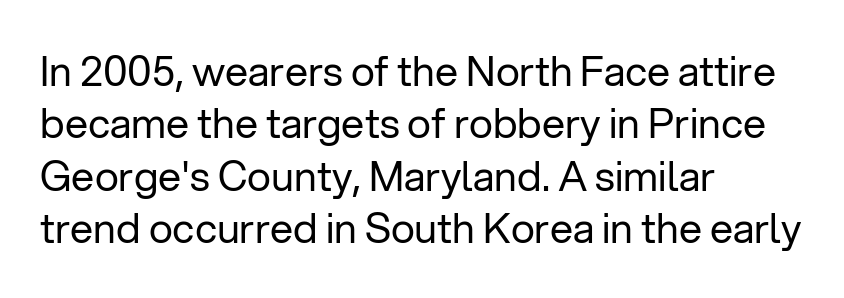
{"serif": "no", "italic": "no", "bold": "no", "weight": "regular", "width": "normal", "stroke_contrast": "low", "x_height": "medium", "monospaced": "no", "underline": "no", "align": "left", "line_spacing": "normal", "line_spacing_ratio": 1.28, "letter_spacing": "normal", "letter_spacing_em": 0.0, "glyph_px": 41}
